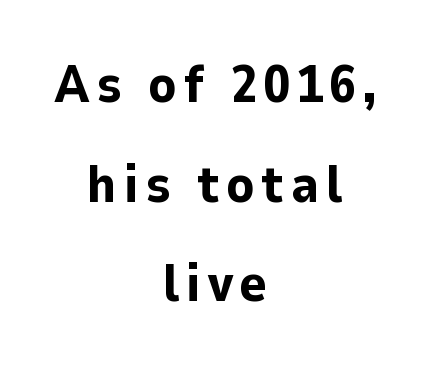
The image shows 53 px bold sans-serif type, upright; set centered, line spacing 1.88x, not underlined; low stroke contrast and a medium x-height.
